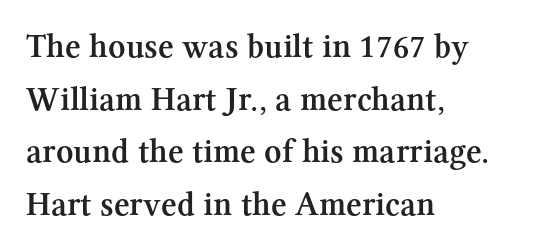
{"serif": "yes", "italic": "no", "bold": "semi", "weight": "semibold", "width": "normal", "stroke_contrast": "medium", "x_height": "medium", "monospaced": "no", "underline": "no", "align": "left", "line_spacing": "normal", "line_spacing_ratio": 1.55, "letter_spacing": "normal", "letter_spacing_em": 0.0, "glyph_px": 34}
